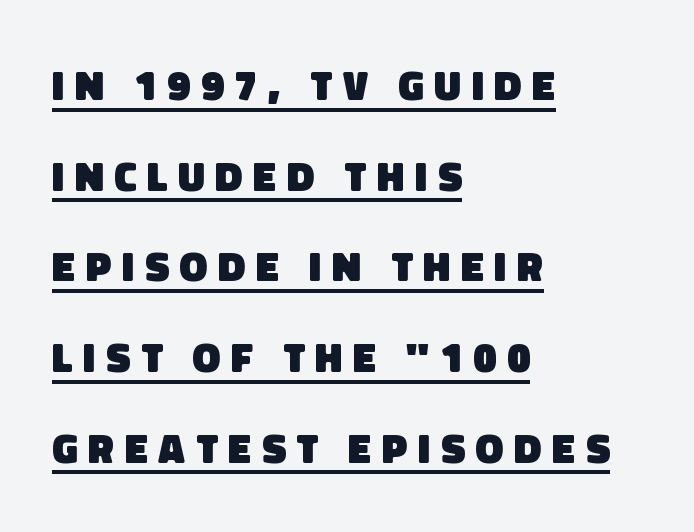
{"serif": "no", "bold": "yes", "weight": "heavy", "width": "normal", "stroke_contrast": "low", "x_height": "large", "monospaced": "no", "underline": "yes", "align": "left", "line_spacing": "loose", "line_spacing_ratio": 2.16, "letter_spacing": "wide", "letter_spacing_em": 0.25, "glyph_px": 42}
